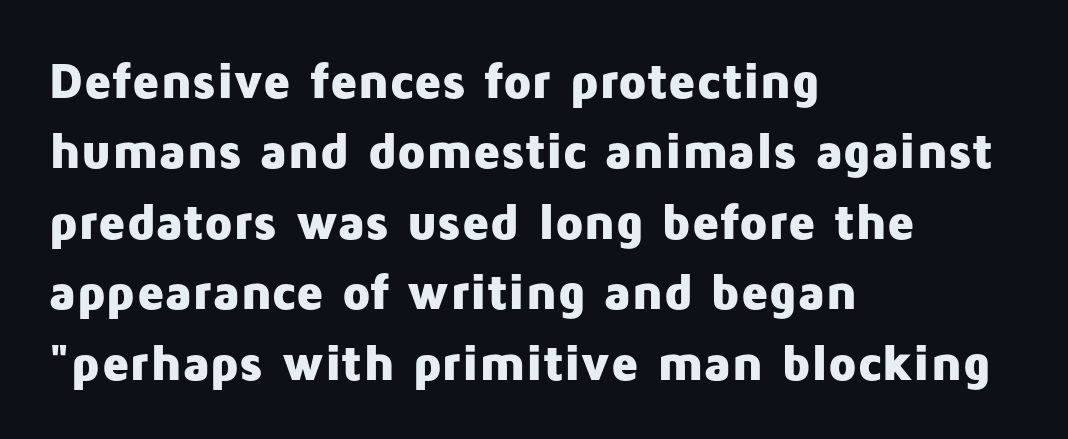
{"serif": "no", "italic": "no", "bold": "yes", "weight": "heavy", "width": "normal", "stroke_contrast": "low", "x_height": "medium", "monospaced": "no", "underline": "no", "align": "left", "line_spacing": "normal", "line_spacing_ratio": 1.38, "letter_spacing": "normal", "letter_spacing_em": 0.0, "glyph_px": 51}
